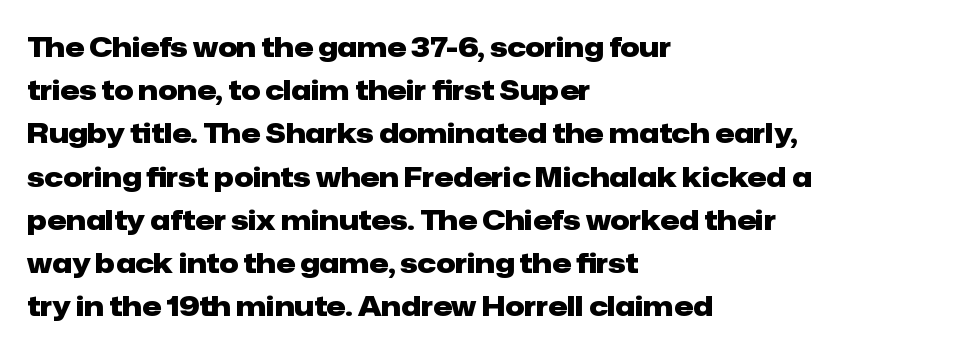
The image shows 27 px bold type, upright; set left-aligned, normal line spacing (1.6x), normal letter spacing, not underlined.
